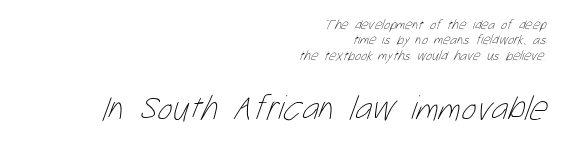
{"bold": "no", "weight": "thin", "width": "condensed", "stroke_contrast": "low", "x_height": "medium", "monospaced": "no", "underline": "no", "align": "right", "line_spacing": "tight", "line_spacing_ratio": 1.1, "letter_spacing": "normal", "letter_spacing_em": 0.0, "larger_block": "second", "size_ratio": 2.5, "glyph_px": 35}
